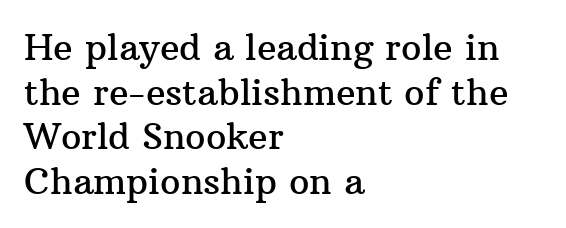
It's the straight-up-and-down kind of type. The glyphs are unaccompanied by any horizontal stroke below them. Examine the stroke ends and you'll spot serifs. A classic flush-left, rag-right setting is used for this passage. The passage shown has conventional tracking throughout.
